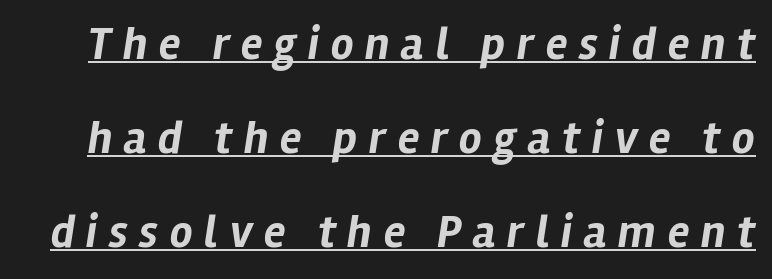
Q: Is the text bold? A: Yes.
Q: Is the text italic (slanted)? A: Yes, it leans right by about 12 degrees.
Q: Is the text underlined? A: Yes.
Q: Is the spacing between letters normal or unusually wide? A: Unusually wide.
Q: Is the spacing between lines tight, normal or loose? A: Loose.
Q: Width (condensed, normal, or wide)? A: Normal.
Q: Stroke contrast? A: Low.
Q: x-height? A: Medium.
Q: Monospaced? A: No.
